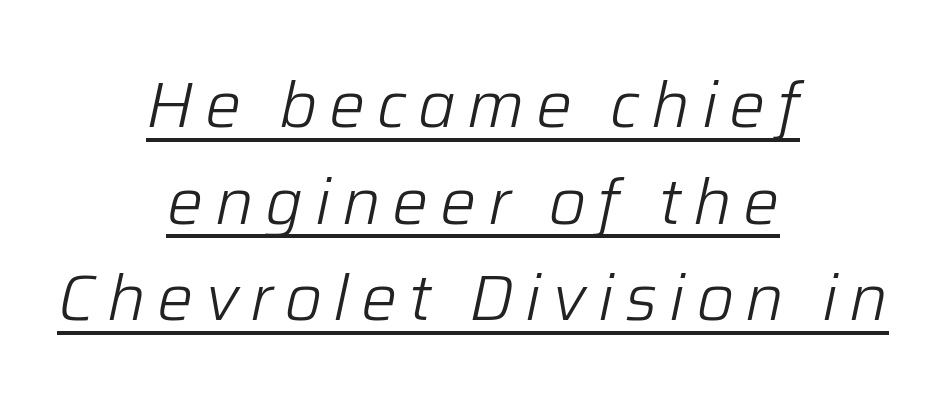
Q: Is the text bold? A: No.
Q: Is the text italic (slanted)? A: Yes, it leans right by about 12 degrees.
Q: Is the text underlined? A: Yes.
Q: How is the paragraph aligned? A: Centered.
Q: Is the spacing between lines tight, normal or loose? A: Normal.
Q: Width (condensed, normal, or wide)? A: Normal.
Q: Stroke contrast? A: Low.
Q: x-height? A: Medium.
Q: Monospaced? A: No.
